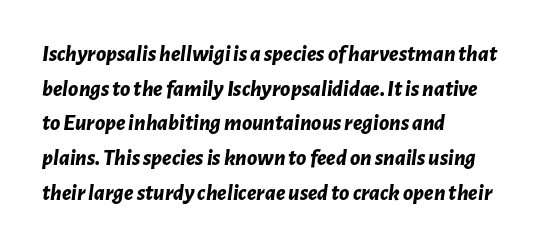
Q: Is the text bold? A: Yes.
Q: Is the text italic (slanted)? A: Yes, it leans right by about 7 degrees.
Q: Is the text underlined? A: No.
Q: How is the paragraph aligned? A: Left-aligned.
Q: Is the spacing between letters normal or unusually wide? A: Normal.
Q: Is the spacing between lines tight, normal or loose? A: Normal.
